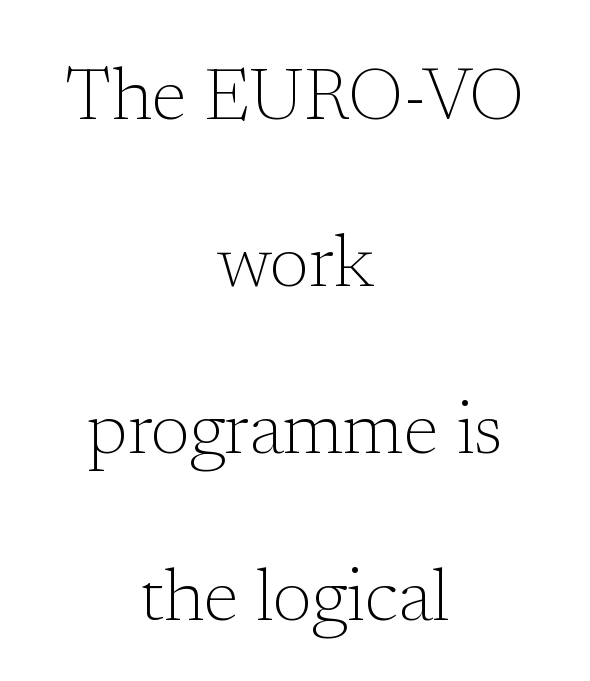
{"serif": "yes", "italic": "no", "bold": "no", "weight": "light", "width": "normal", "stroke_contrast": "low", "x_height": "medium", "monospaced": "no", "underline": "no", "align": "center", "line_spacing": "loose", "line_spacing_ratio": 2.32, "letter_spacing": "normal", "letter_spacing_em": 0.0, "glyph_px": 72}
